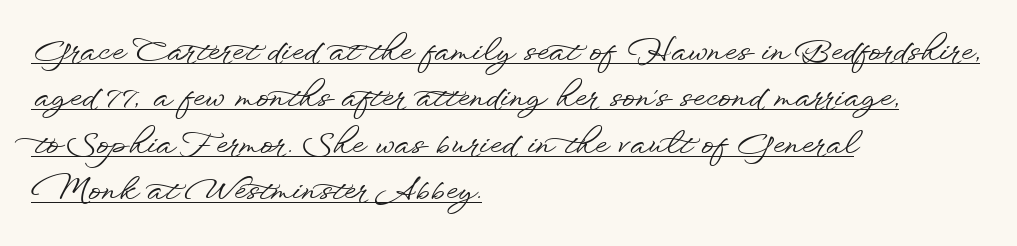
Q: Is the text italic (slanted)? A: Yes.
Q: Is the typeface a serif or a sans-serif typeface? A: Sans-serif.
Q: Is the text underlined? A: Yes.
Q: How is the paragraph aligned? A: Left-aligned.
Q: Is the spacing between letters normal or unusually wide? A: Normal.
Q: Is the spacing between lines tight, normal or loose? A: Normal.
Q: Width (condensed, normal, or wide)? A: Wide.
Q: Stroke contrast? A: Low.
Q: x-height? A: Small.
Q: Monospaced? A: No.
